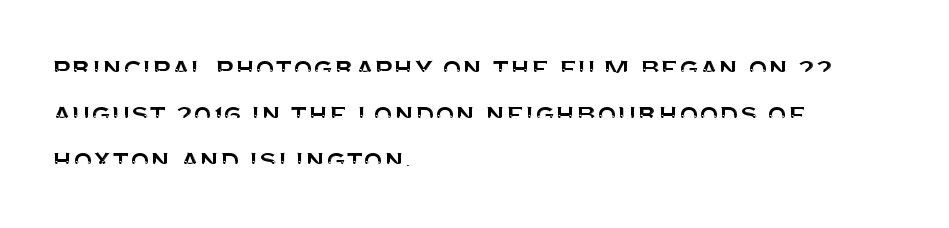
Q: Is the text italic (slanted)? A: No, it is upright.
Q: Is the typeface a serif or a sans-serif typeface? A: Sans-serif.
Q: Is the text underlined? A: No.
Q: How is the paragraph aligned? A: Left-aligned.
Q: Is the spacing between letters normal or unusually wide? A: Normal.
Q: Is the spacing between lines tight, normal or loose? A: Normal.
Q: Width (condensed, normal, or wide)? A: Normal.
Q: Stroke contrast? A: Medium.
Q: x-height? A: Large.
Q: Monospaced? A: No.
